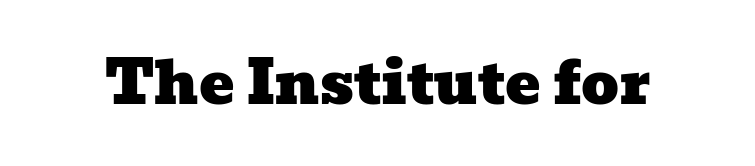
Q: Is the typeface a serif or a sans-serif typeface? A: Serif.
Q: Is the text underlined? A: No.
Q: Is the spacing between letters normal or unusually wide? A: Normal.
Q: Width (condensed, normal, or wide)? A: Wide.
Q: Stroke contrast? A: Low.
Q: x-height? A: Medium.
Q: Monospaced? A: No.
